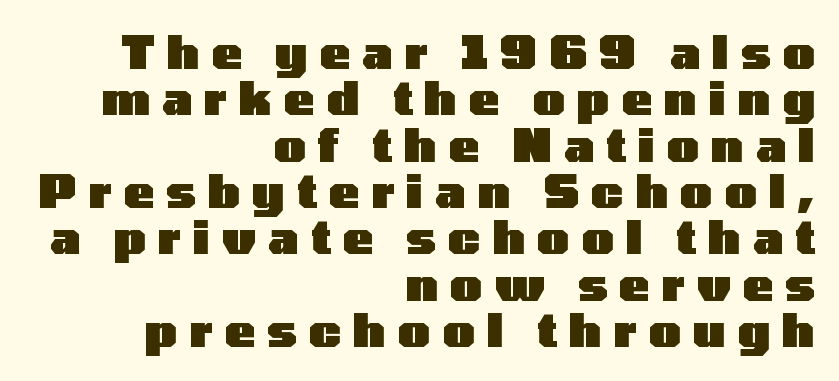
Plain, unruled lines of type. The gaps between neighbouring characters are conspicuously large. Every stem runs plumb, perpendicular to the baseline. What's the leading like? Squeezed, with rows nearly overlapping.
